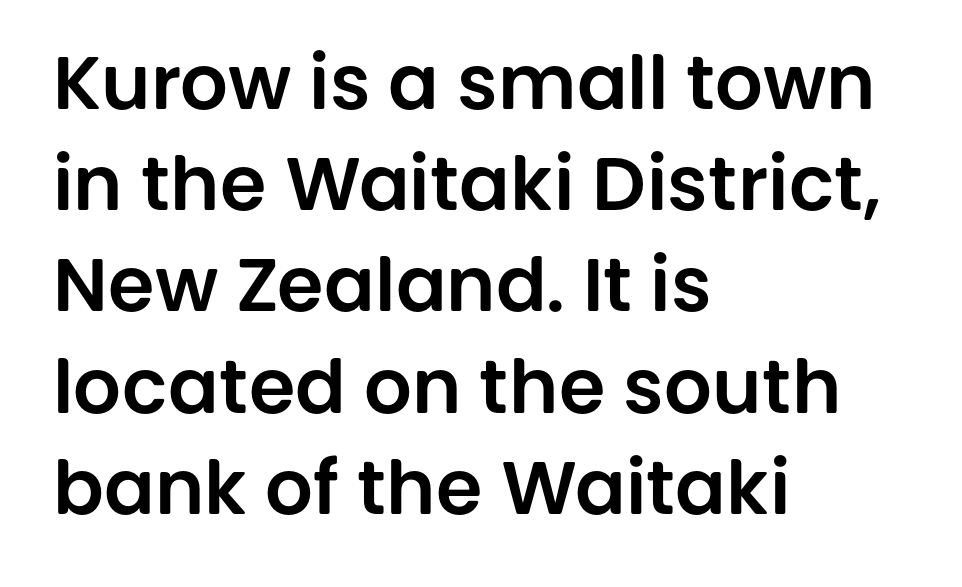
A student would call this left alignment; a typographer would say flush left, rag right. The letterforms sit shoulder to shoulder at normal distance. Quick note: not italic, upright. Rule under the text: the space is simply empty. These lines are rendered in a variable-pitch font.
